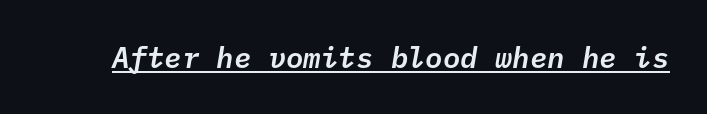
Q: Is the text italic (slanted)? A: Yes, it leans right by about 10 degrees.
Q: Is the text underlined? A: Yes.
Q: Is the spacing between letters normal or unusually wide? A: Normal.
Q: Width (condensed, normal, or wide)? A: Normal.
Q: Stroke contrast? A: Low.
Q: x-height? A: Medium.
Q: Monospaced? A: Yes.
